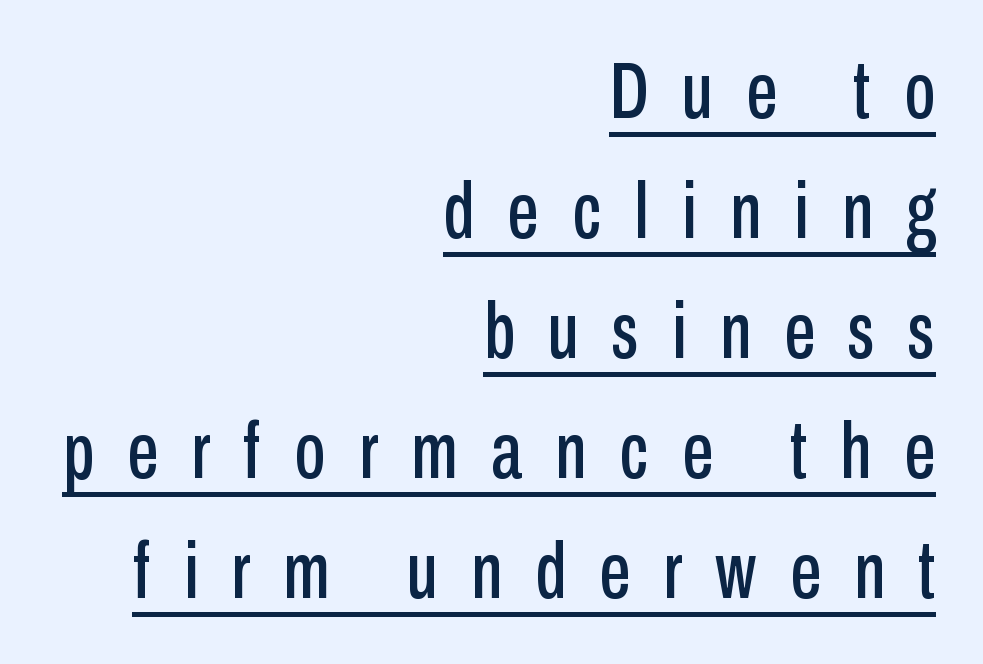
Q: Is the text italic (slanted)? A: No, it is upright.
Q: Is the typeface a serif or a sans-serif typeface? A: Sans-serif.
Q: Is the text underlined? A: Yes.
Q: How is the paragraph aligned? A: Right-aligned.
Q: Is the spacing between letters normal or unusually wide? A: Unusually wide.
Q: Is the spacing between lines tight, normal or loose? A: Normal.
Q: Width (condensed, normal, or wide)? A: Condensed.
Q: Stroke contrast? A: Low.
Q: x-height? A: Medium.
Q: Monospaced? A: No.
